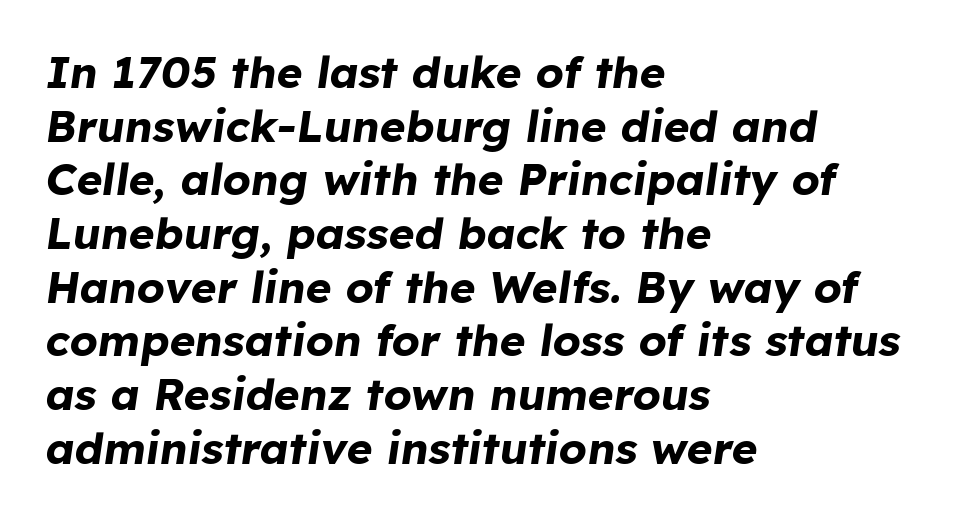
The image shows 44 px bold type, italic (leaning right); set left-aligned, line spacing 1.22x, normal letter spacing, not underlined; low stroke contrast and a medium x-height.
